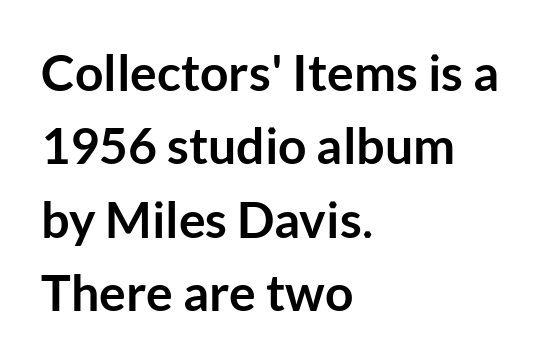
The image shows 50 px semibold sans-serif type, upright; set left-aligned, normal line spacing (1.47x), normal letter spacing, not underlined; low stroke contrast and a medium x-height.
